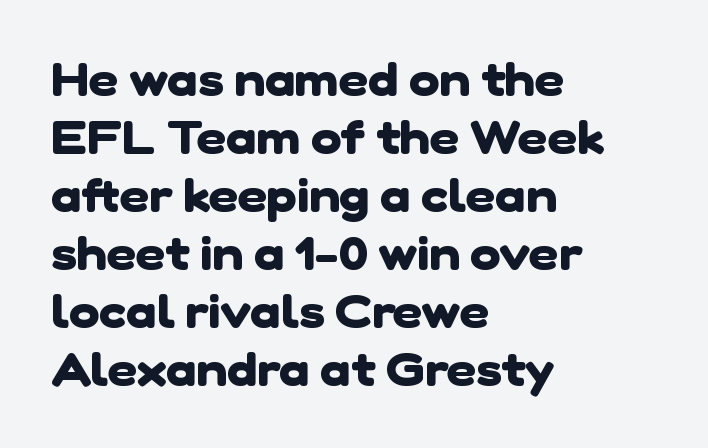
Q: Is the text bold? A: Yes.
Q: Is the typeface a serif or a sans-serif typeface? A: Sans-serif.
Q: Is the text underlined? A: No.
Q: How is the paragraph aligned? A: Left-aligned.
Q: Is the spacing between letters normal or unusually wide? A: Normal.
Q: Is the spacing between lines tight, normal or loose? A: Normal.
Q: Width (condensed, normal, or wide)? A: Normal.
Q: Stroke contrast? A: Low.
Q: x-height? A: Medium.
Q: Monospaced? A: No.
